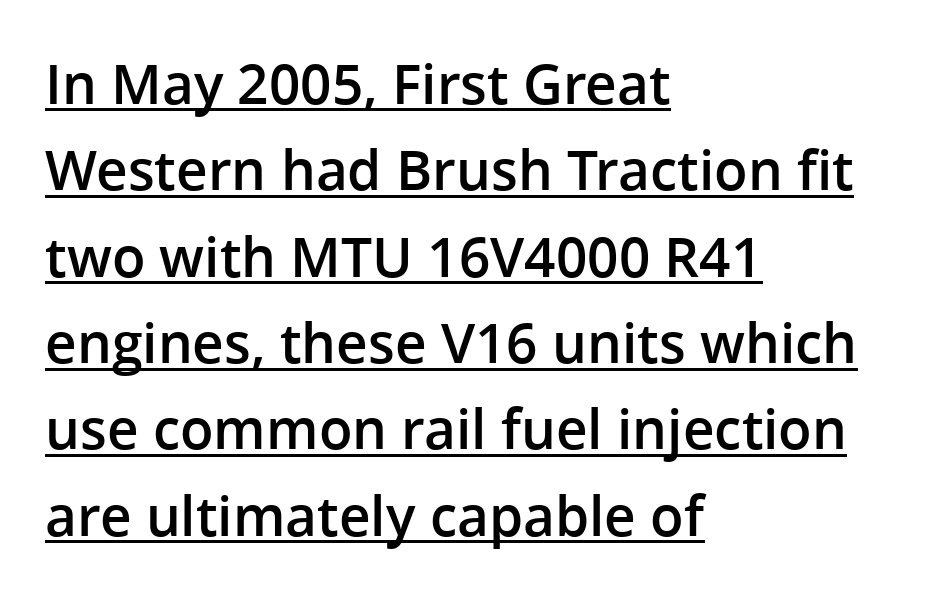
The image shows 55 px semibold sans-serif type, upright; set left-aligned, normal line spacing (1.57x), normal letter spacing, underlined; low stroke contrast and a medium x-height.
